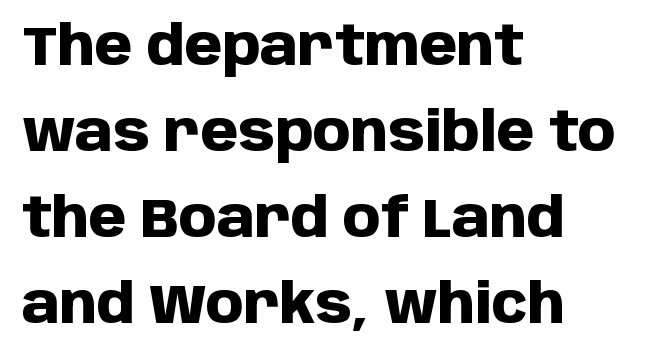
Q: Is the text bold? A: Yes.
Q: Is the text italic (slanted)? A: No, it is upright.
Q: Is the typeface a serif or a sans-serif typeface? A: Sans-serif.
Q: Is the text underlined? A: No.
Q: How is the paragraph aligned? A: Left-aligned.
Q: Is the spacing between letters normal or unusually wide? A: Normal.
Q: Is the spacing between lines tight, normal or loose? A: Normal.
Q: Width (condensed, normal, or wide)? A: Normal.
Q: Stroke contrast? A: Low.
Q: x-height? A: Large.
Q: Monospaced? A: No.
